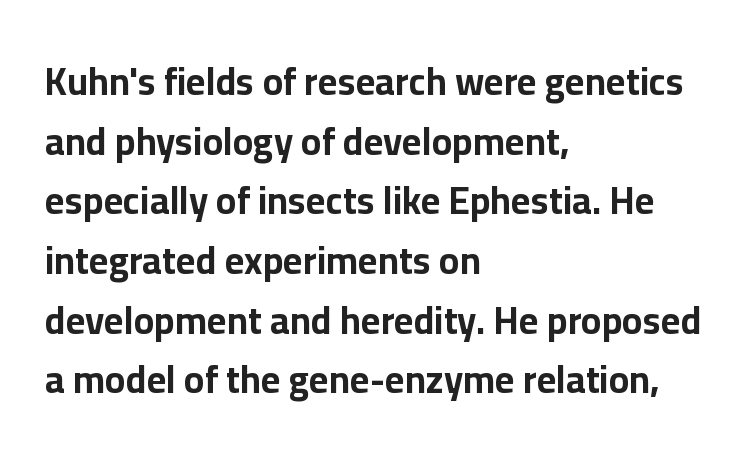
Q: Is the text bold? A: Yes.
Q: Is the text italic (slanted)? A: No, it is upright.
Q: Is the typeface a serif or a sans-serif typeface? A: Sans-serif.
Q: Is the text underlined? A: No.
Q: How is the paragraph aligned? A: Left-aligned.
Q: Is the spacing between letters normal or unusually wide? A: Normal.
Q: Is the spacing between lines tight, normal or loose? A: Normal.
Q: Width (condensed, normal, or wide)? A: Normal.
Q: Stroke contrast? A: Low.
Q: x-height? A: Medium.
Q: Monospaced? A: No.
